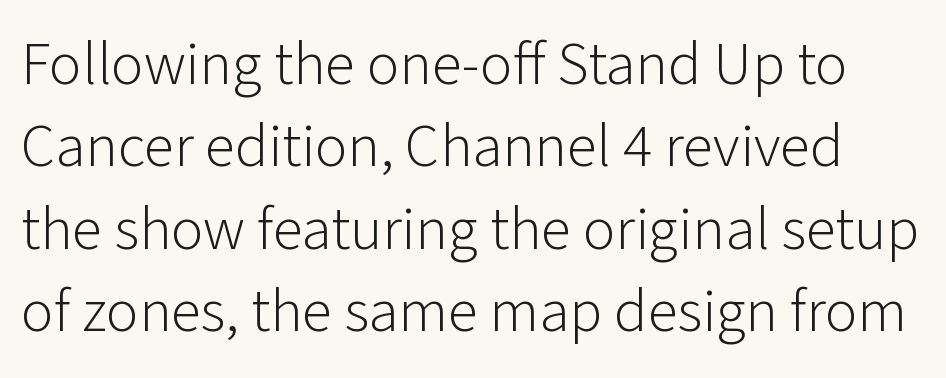
The image shows 61 px light sans-serif type, upright; set normal line spacing (1.35x), normal letter spacing, not underlined; low stroke contrast and a medium x-height.
